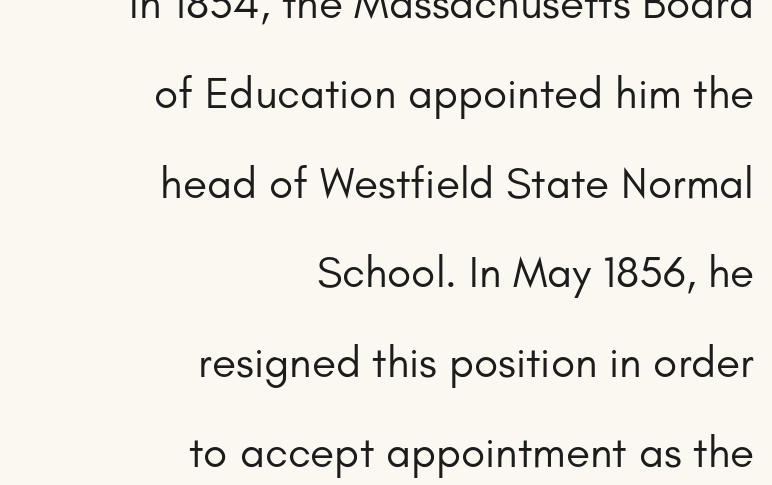
The image shows 44 px regular-weight sans-serif type, upright; set right-aligned, loose line spacing (2.04x), normal letter spacing, not underlined; low stroke contrast and a small x-height.
